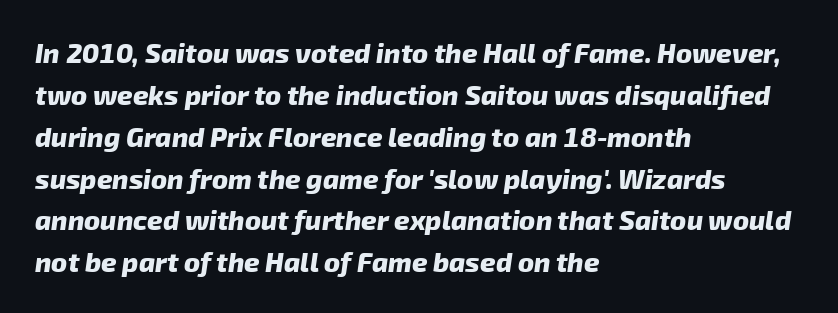
The image shows 27 px bold type; set left-aligned, normal line spacing (1.55x), normal letter spacing, not underlined.
